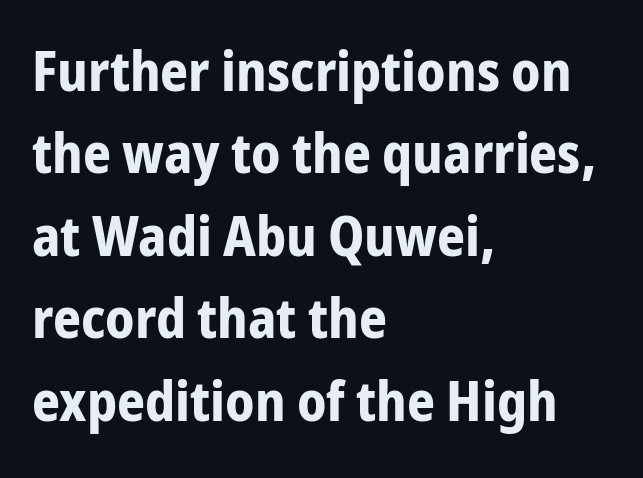
Q: Is the text bold? A: Yes.
Q: Is the text italic (slanted)? A: No, it is upright.
Q: Is the typeface a serif or a sans-serif typeface? A: Sans-serif.
Q: Is the text underlined? A: No.
Q: How is the paragraph aligned? A: Left-aligned.
Q: Is the spacing between letters normal or unusually wide? A: Normal.
Q: Is the spacing between lines tight, normal or loose? A: Normal.
Q: Width (condensed, normal, or wide)? A: Condensed.
Q: Stroke contrast? A: Low.
Q: x-height? A: Medium.
Q: Monospaced? A: No.
